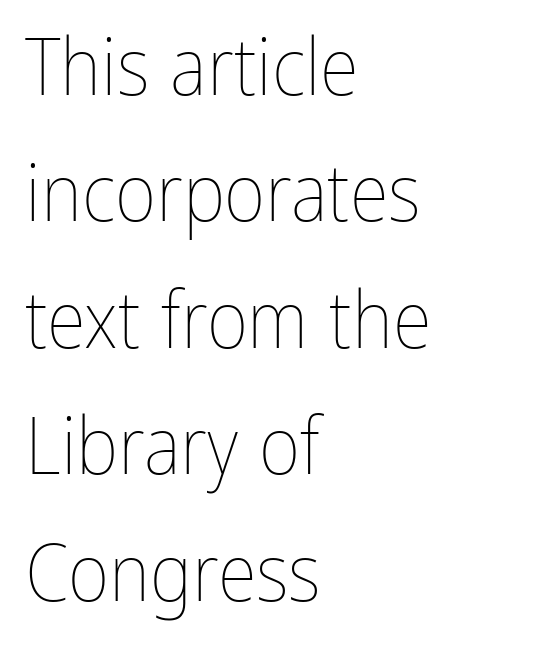
{"italic": "no", "bold": "no", "weight": "thin", "width": "condensed", "stroke_contrast": "low", "x_height": "medium", "monospaced": "no", "underline": "no", "align": "left", "line_spacing": "normal", "line_spacing_ratio": 1.58, "letter_spacing": "normal", "letter_spacing_em": 0.0, "glyph_px": 80}
